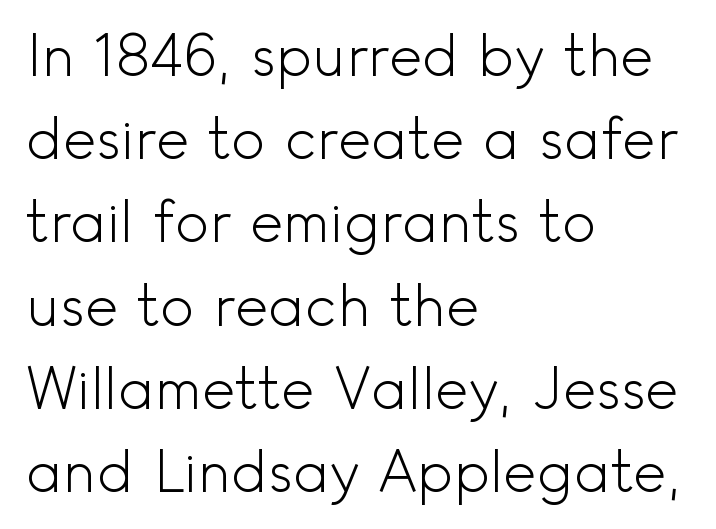
Q: Is the text bold? A: No.
Q: Is the text italic (slanted)? A: No, it is upright.
Q: Is the typeface a serif or a sans-serif typeface? A: Sans-serif.
Q: Is the text underlined? A: No.
Q: How is the paragraph aligned? A: Left-aligned.
Q: Is the spacing between letters normal or unusually wide? A: Normal.
Q: Is the spacing between lines tight, normal or loose? A: Normal.
Q: Width (condensed, normal, or wide)? A: Normal.
Q: x-height? A: Small.
Q: Monospaced? A: No.
